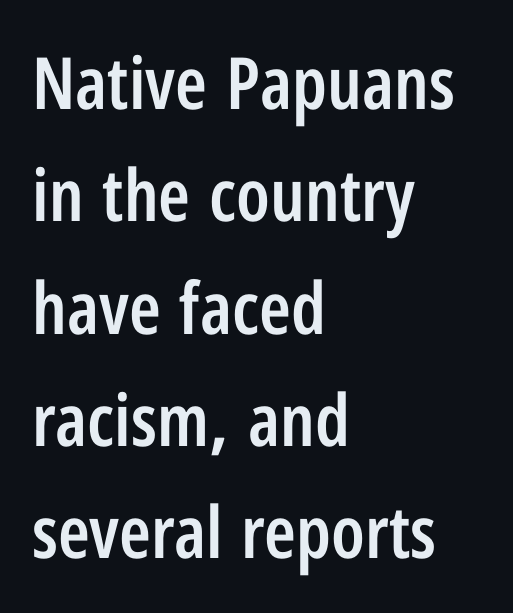
The image shows 72 px semibold, condensed sans-serif type, upright; set left-aligned, normal line spacing (1.56x), normal letter spacing, not underlined; low stroke contrast and a medium x-height.
